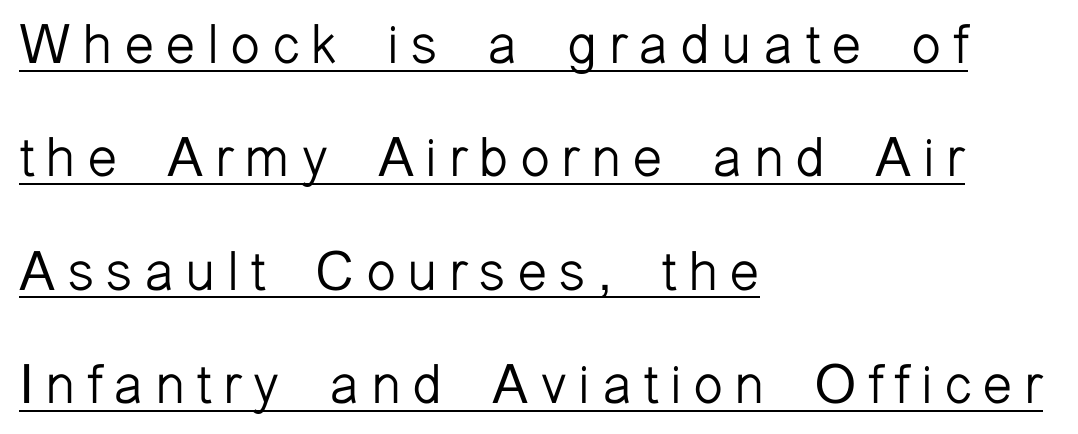
The image shows 55 px light sans-serif type, upright; set left-aligned, loose line spacing (2.06x), unusually wide letter spacing (+0.2 em), underlined; low stroke contrast and a medium x-height.
